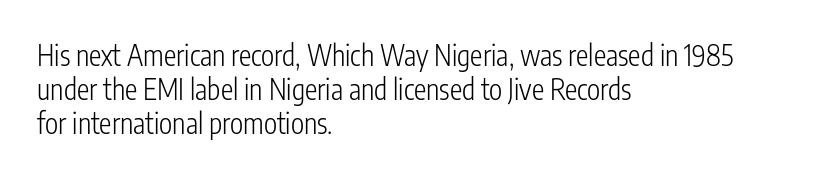
The image shows 28 px light, condensed sans-serif type, upright; set left-aligned, line spacing 1.22x, normal letter spacing, not underlined; low stroke contrast and a medium x-height.
